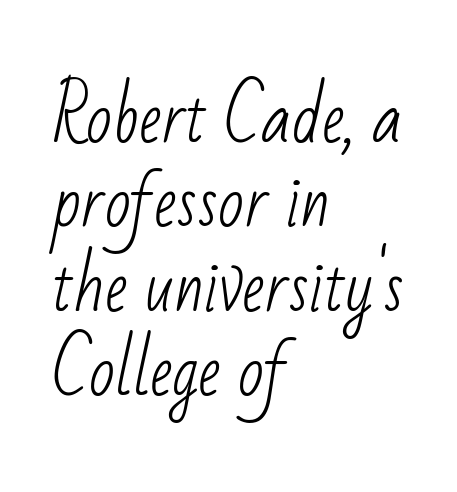
Q: Is the text bold? A: No.
Q: Is the typeface a serif or a sans-serif typeface? A: Sans-serif.
Q: Is the text underlined? A: No.
Q: How is the paragraph aligned? A: Left-aligned.
Q: Is the spacing between letters normal or unusually wide? A: Normal.
Q: Width (condensed, normal, or wide)? A: Condensed.
Q: Stroke contrast? A: Low.
Q: x-height? A: Small.
Q: Monospaced? A: No.
